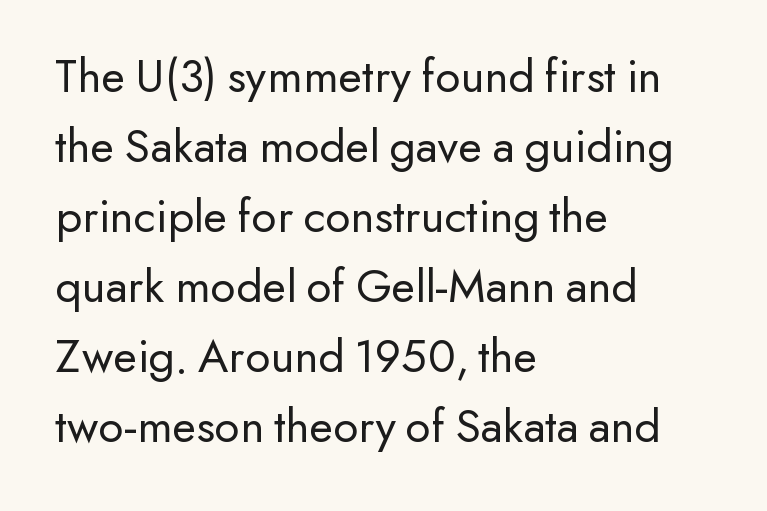
The image shows 49 px regular-weight sans-serif type, upright; set left-aligned, normal line spacing (1.43x), normal letter spacing, not underlined; low stroke contrast and a small x-height.
